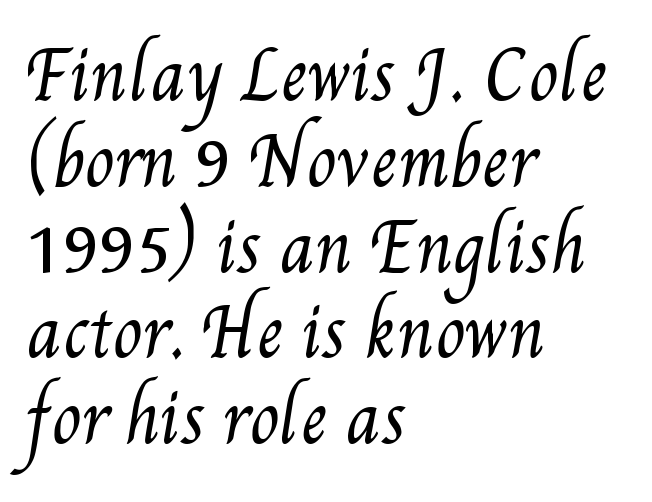
Q: Is the text bold? A: No.
Q: Is the text underlined? A: No.
Q: How is the paragraph aligned? A: Left-aligned.
Q: Is the spacing between letters normal or unusually wide? A: Normal.
Q: Is the spacing between lines tight, normal or loose? A: Normal.
Q: Width (condensed, normal, or wide)? A: Condensed.
Q: Stroke contrast? A: Medium.
Q: x-height? A: Small.
Q: Monospaced? A: No.
